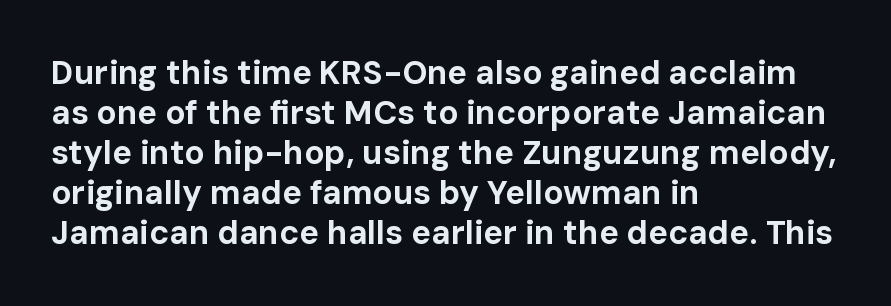
Is the type bold? Yes — the strokes are clearly thick and heavy. Each line starts at the same left margin while the right side varies. This rendering leaves character spacing at its baseline value. Rule under the text: the space is simply empty.
